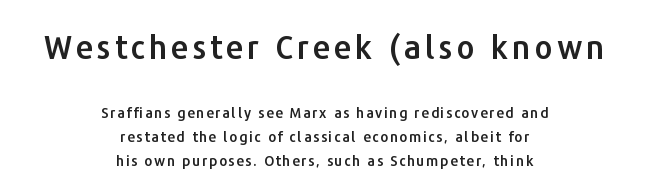
The typesetter chose a symmetrical, centered arrangement here. Ascenders rise straight up at ninety degrees. The string is rendered with underlining switched off. Letterform terminals end flat and unadorned throughout the passage.
